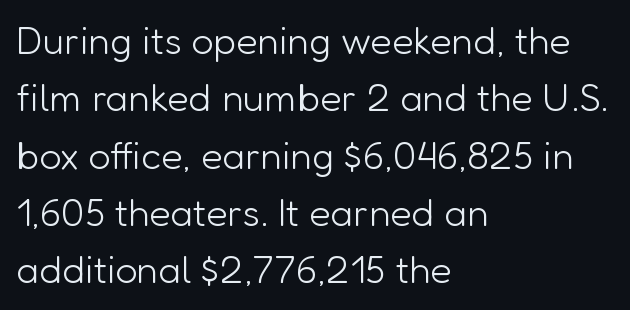
The image shows 39 px light sans-serif type, upright; set left-aligned, normal line spacing (1.47x), normal letter spacing, not underlined; low stroke contrast and a medium x-height.
